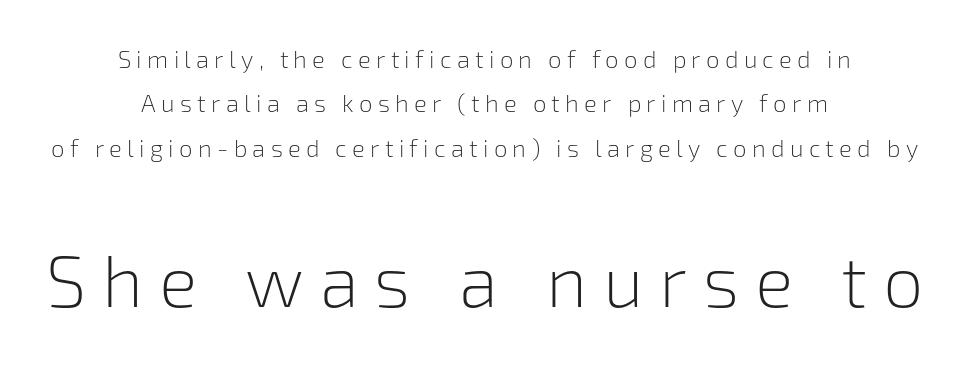
The axis of the letterforms is exactly vertical. Typeset on center — no edge is straight. The rendering uses natural spacing where letterforms have individual widths. Descenders are the only things crossing below the line.
